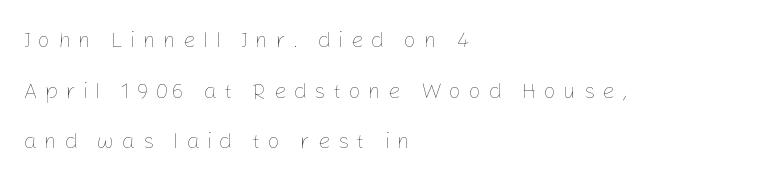
The image shows 22 px text type, upright; set left-aligned, loose line spacing (2.3x), unusually wide letter spacing (+0.33 em), not underlined.
